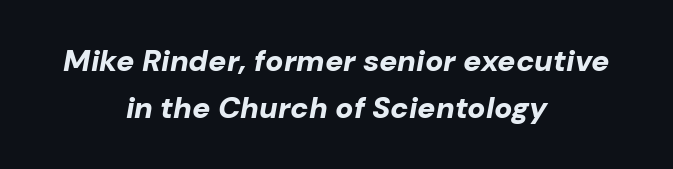
The space between consecutive lines is moderate. The glyphs look as if they've been sheared to an angle. A bare baseline throughout the passage. What weight is shown? A full bold with thick strokes. This rendering uses center alignment, leaving both contours irregular but symmetric. Default kerning and tracking; the words read as compact shapes.
